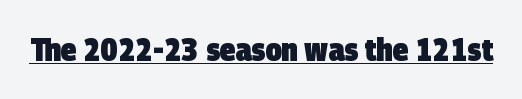
Proportional: the letters do not fall into vertical columns. Tracking here is standard; glyphs follow each other at the usual distance. A sans-serif font was chosen for this passage. The letters are bold, with thick, heavy strokes.
